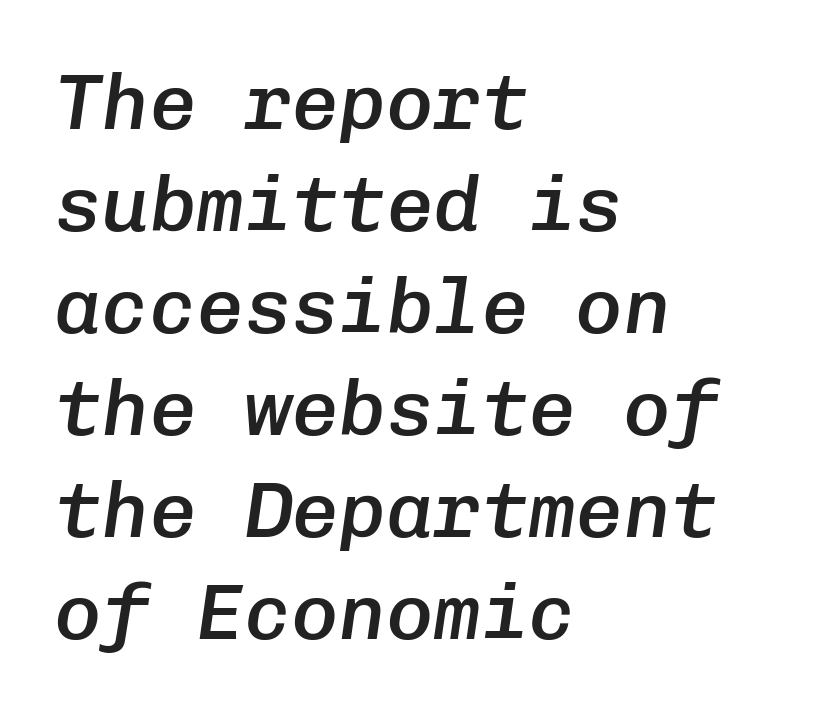
Glyph-to-glyph distance matches everyday printed text. Reading down the block, your eye returns to a fixed left position each line. Strokes here are thickened, but only to semibold level. The baseline area is clear.
